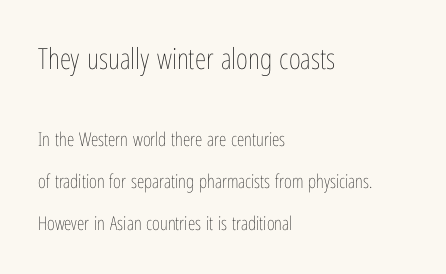
The image shows 29 px thin, condensed type, upright; set left-aligned, loose line spacing (2.2x), normal letter spacing, not underlined; the first (top) block is 1.53x larger; low stroke contrast and a medium x-height.
